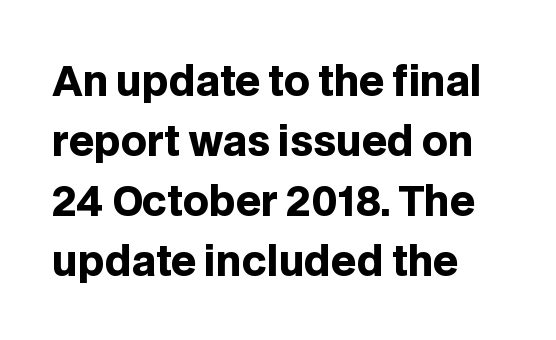
The image shows 40 px heavy sans-serif type, upright; set left-aligned, normal line spacing (1.5x), normal letter spacing, not underlined; low stroke contrast and a large x-height.
